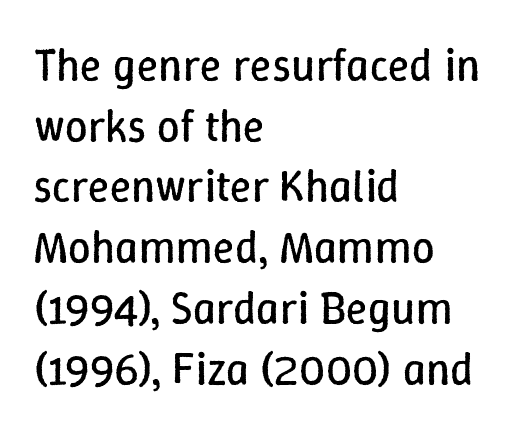
Nope, not italic — everything's standing straight. No word sits above an underline. These lines sit exactly where default settings would place them. These lines are rendered in a variable-pitch font. The font sits on the lighter half of the weight spectrum, regular included.
